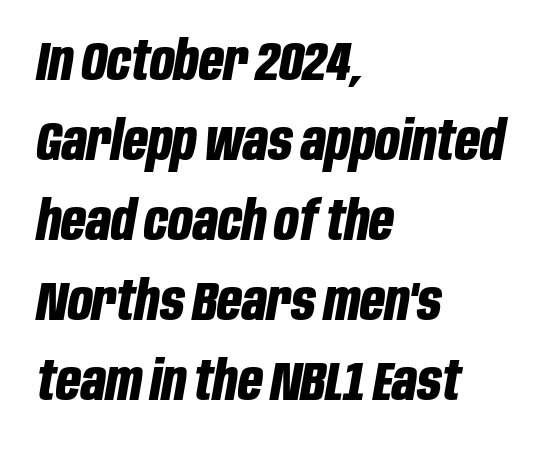
{"italic": "yes", "lean": "right", "slant_degrees": 10, "bold": "yes", "weight": "bold", "width": "condensed", "stroke_contrast": "low", "x_height": "large", "monospaced": "no", "underline": "no", "align": "left", "line_spacing": "normal", "line_spacing_ratio": 1.48, "letter_spacing": "normal", "letter_spacing_em": 0.0, "glyph_px": 54}
